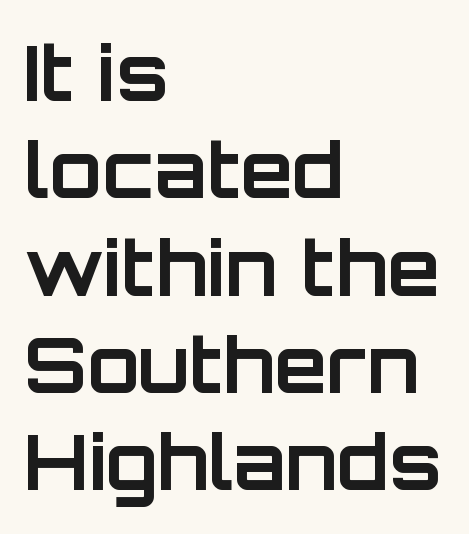
Q: Is the text bold? A: Yes.
Q: Is the text italic (slanted)? A: No, it is upright.
Q: Is the typeface a serif or a sans-serif typeface? A: Sans-serif.
Q: Is the text underlined? A: No.
Q: How is the paragraph aligned? A: Left-aligned.
Q: Is the spacing between letters normal or unusually wide? A: Normal.
Q: Is the spacing between lines tight, normal or loose? A: Normal.
Q: Width (condensed, normal, or wide)? A: Normal.
Q: Stroke contrast? A: Low.
Q: x-height? A: Large.
Q: Monospaced? A: No.
